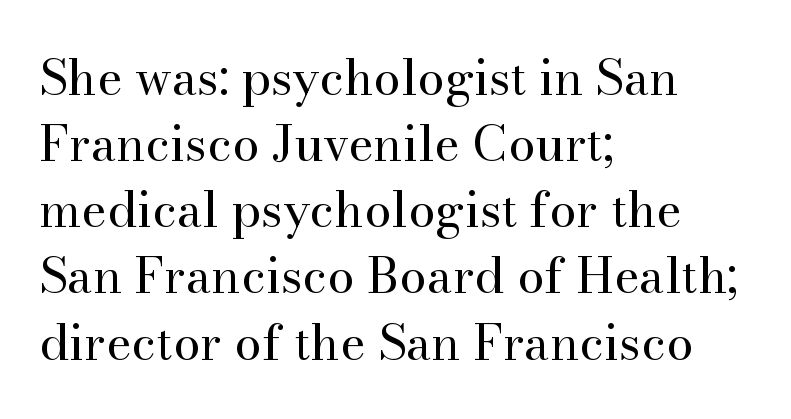
The image shows 49 px regular-weight serif type, upright; set left-aligned, normal line spacing (1.35x), normal letter spacing, not underlined; high stroke contrast and a small x-height.
